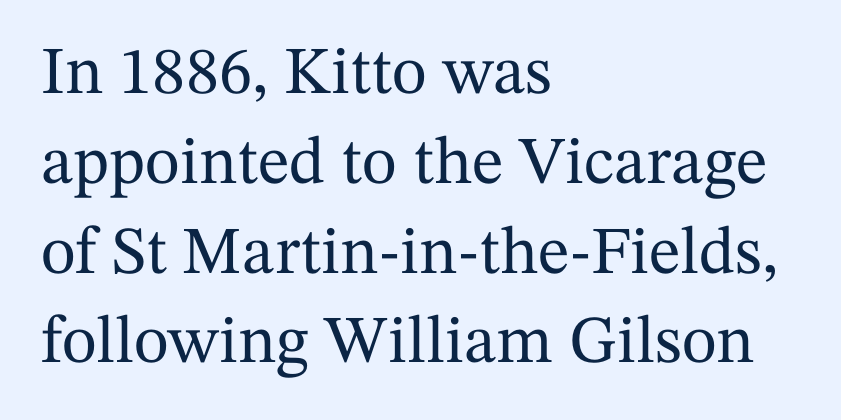
The image shows 67 px serif type, upright; set left-aligned, normal line spacing (1.34x), normal letter spacing, not underlined; medium stroke contrast and a medium x-height.
